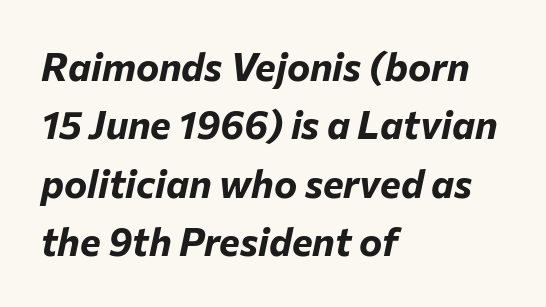
The image shows 39 px bold type, italic (leaning right); set left-aligned, normal line spacing (1.5x), normal letter spacing, not underlined; low stroke contrast and a medium x-height.
